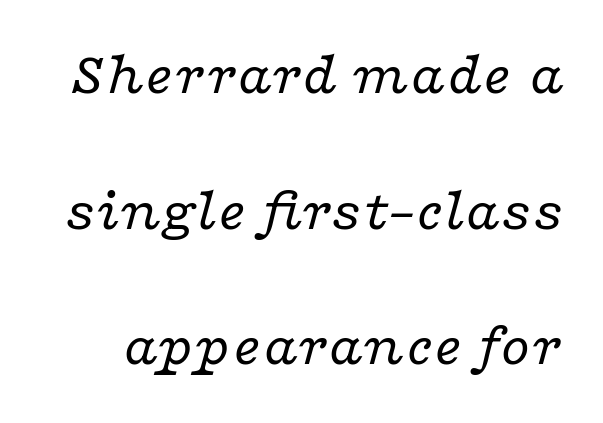
{"serif": "yes", "italic": "yes", "lean": "right", "slant_degrees": 16, "bold": "no", "weight": "regular", "width": "wide", "stroke_contrast": "low", "x_height": "medium", "monospaced": "no", "underline": "no", "line_spacing": "loose", "line_spacing_ratio": 2.26, "letter_spacing": "normal", "letter_spacing_em": 0.0, "glyph_px": 60}
